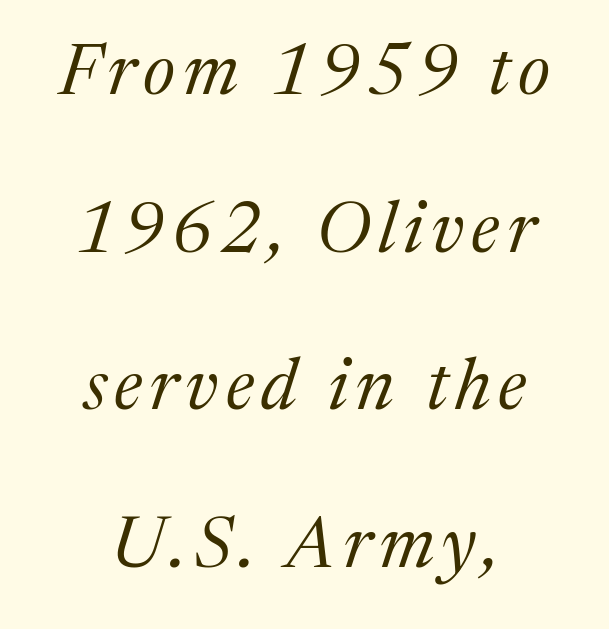
The image shows 72 px regular-weight serif type, italic (leaning right); set centered, loose line spacing (2.19x), not underlined; medium stroke contrast and a medium x-height.
